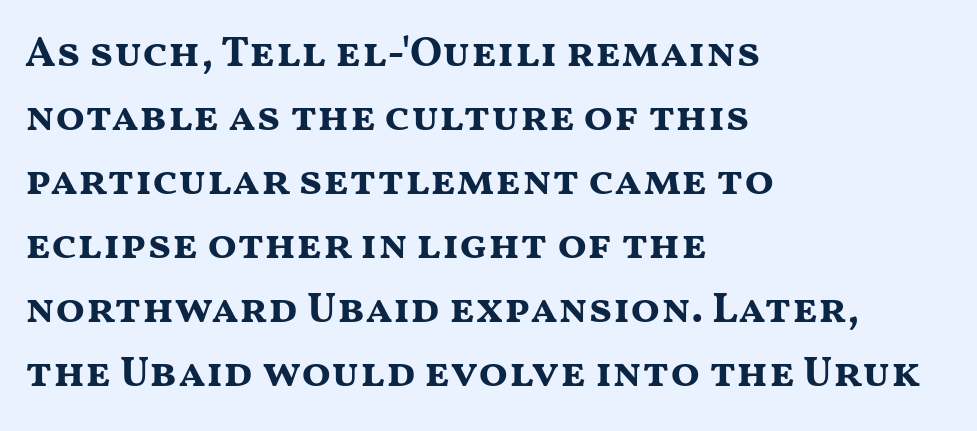
Q: Is the text bold? A: Yes.
Q: Is the text italic (slanted)? A: No, it is upright.
Q: Is the typeface a serif or a sans-serif typeface? A: Sans-serif.
Q: Is the text underlined? A: No.
Q: How is the paragraph aligned? A: Left-aligned.
Q: Is the spacing between letters normal or unusually wide? A: Normal.
Q: Is the spacing between lines tight, normal or loose? A: Normal.
Q: Width (condensed, normal, or wide)? A: Wide.
Q: Stroke contrast? A: Medium.
Q: x-height? A: Medium.
Q: Monospaced? A: No.
